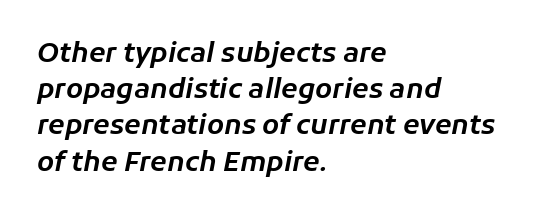
Q: Is the text italic (slanted)? A: Yes, it leans right by about 11 degrees.
Q: Is the text underlined? A: No.
Q: How is the paragraph aligned? A: Left-aligned.
Q: Is the spacing between letters normal or unusually wide? A: Normal.
Q: Is the spacing between lines tight, normal or loose? A: Normal.
